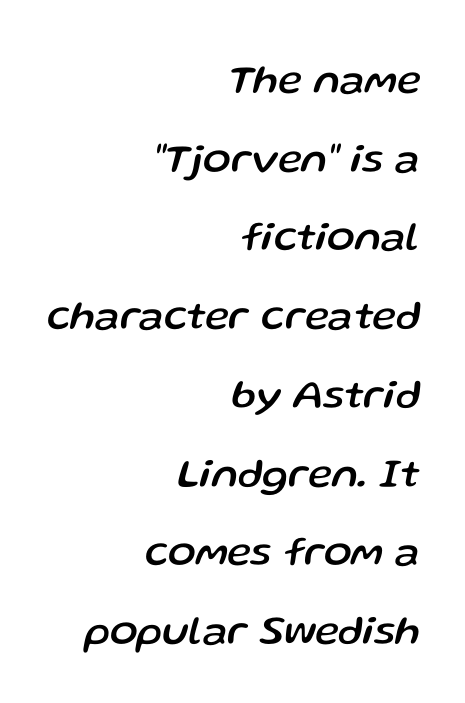
Q: Is the text italic (slanted)? A: Yes, it leans right by about 13 degrees.
Q: Is the text underlined? A: No.
Q: How is the paragraph aligned? A: Right-aligned.
Q: Is the spacing between letters normal or unusually wide? A: Normal.
Q: Is the spacing between lines tight, normal or loose? A: Loose.
Q: Width (condensed, normal, or wide)? A: Normal.
Q: Stroke contrast? A: Low.
Q: x-height? A: Medium.
Q: Monospaced? A: No.
